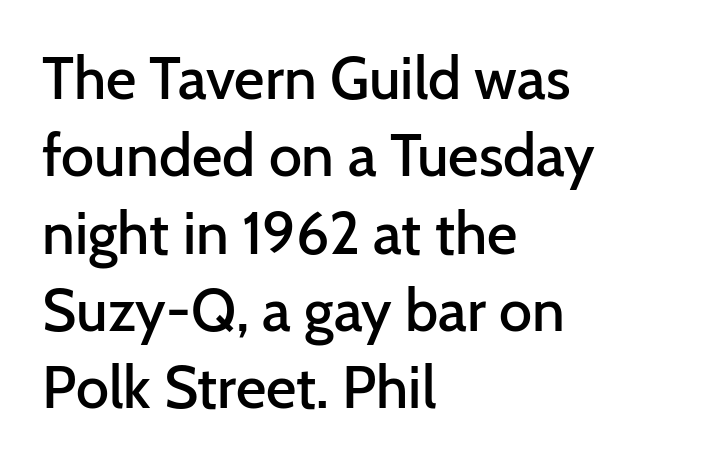
The image shows 59 px semibold sans-serif type, upright; set left-aligned, normal line spacing (1.31x), normal letter spacing, not underlined; low stroke contrast and a medium x-height.
